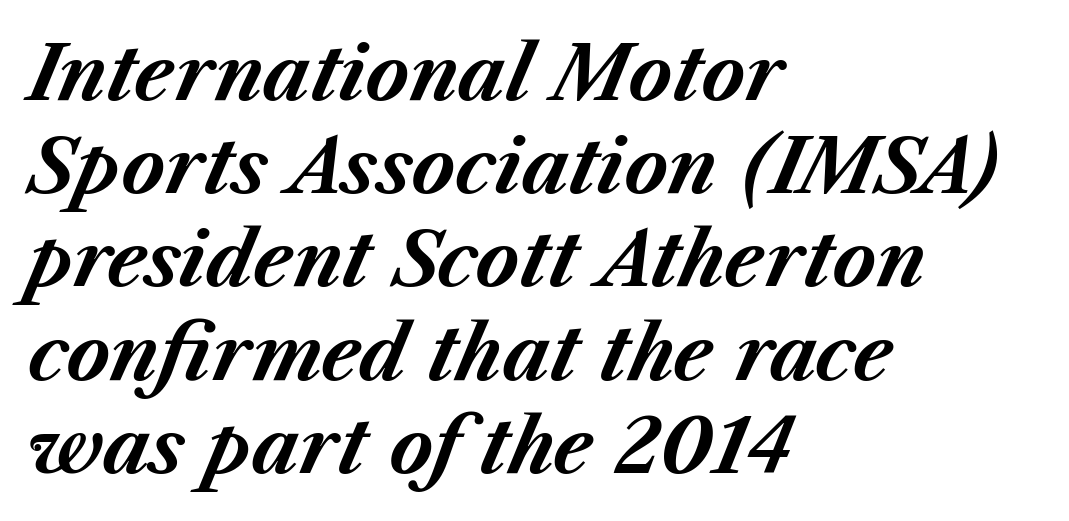
Q: Is the text bold? A: Yes.
Q: Is the text italic (slanted)? A: Yes, it leans right by about 23 degrees.
Q: Is the text underlined? A: No.
Q: How is the paragraph aligned? A: Left-aligned.
Q: Is the spacing between letters normal or unusually wide? A: Normal.
Q: Is the spacing between lines tight, normal or loose? A: Normal.
Q: Width (condensed, normal, or wide)? A: Normal.
Q: Stroke contrast? A: Medium.
Q: x-height? A: Medium.
Q: Monospaced? A: No.
